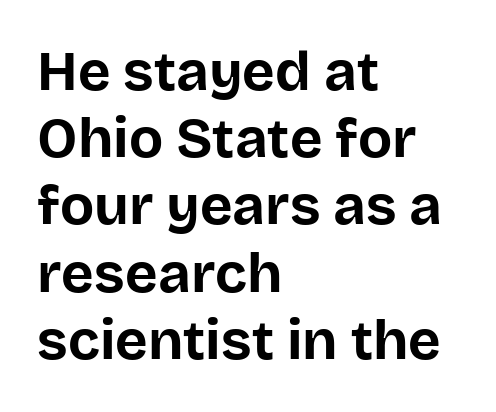
Q: Is the text bold? A: Yes.
Q: Is the text italic (slanted)? A: No, it is upright.
Q: Is the typeface a serif or a sans-serif typeface? A: Sans-serif.
Q: Is the text underlined? A: No.
Q: How is the paragraph aligned? A: Left-aligned.
Q: Is the spacing between letters normal or unusually wide? A: Normal.
Q: Width (condensed, normal, or wide)? A: Normal.
Q: Stroke contrast? A: Low.
Q: x-height? A: Large.
Q: Monospaced? A: No.
